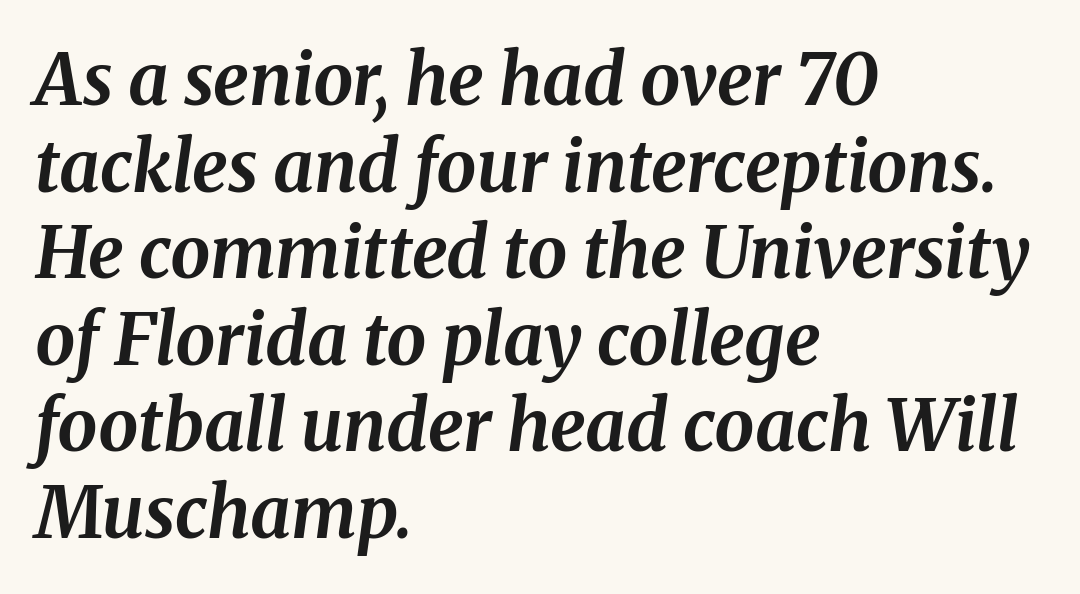
{"italic": "yes", "lean": "right", "slant_degrees": 8, "bold": "yes", "weight": "bold", "width": "normal", "stroke_contrast": "medium", "x_height": "medium", "monospaced": "no", "underline": "no", "align": "left", "line_spacing_ratio": 1.22, "letter_spacing": "normal", "letter_spacing_em": 0.0, "glyph_px": 71}
